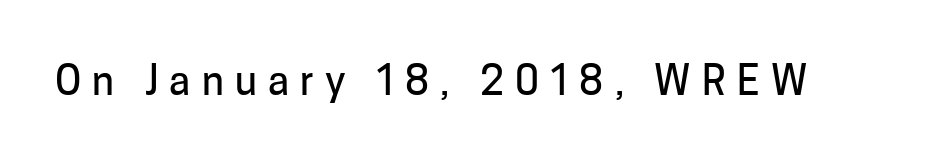
Q: Is the text italic (slanted)? A: No, it is upright.
Q: Is the typeface a serif or a sans-serif typeface? A: Sans-serif.
Q: Is the text underlined? A: No.
Q: Is the spacing between letters normal or unusually wide? A: Unusually wide.
Q: Width (condensed, normal, or wide)? A: Normal.
Q: Stroke contrast? A: Low.
Q: x-height? A: Medium.
Q: Monospaced? A: No.
